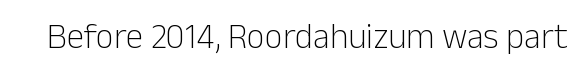
{"serif": "no", "italic": "no", "bold": "no", "weight": "light", "width": "normal", "stroke_contrast": "low", "x_height": "medium", "monospaced": "no", "underline": "no", "letter_spacing": "normal", "letter_spacing_em": 0.0, "glyph_px": 35}
